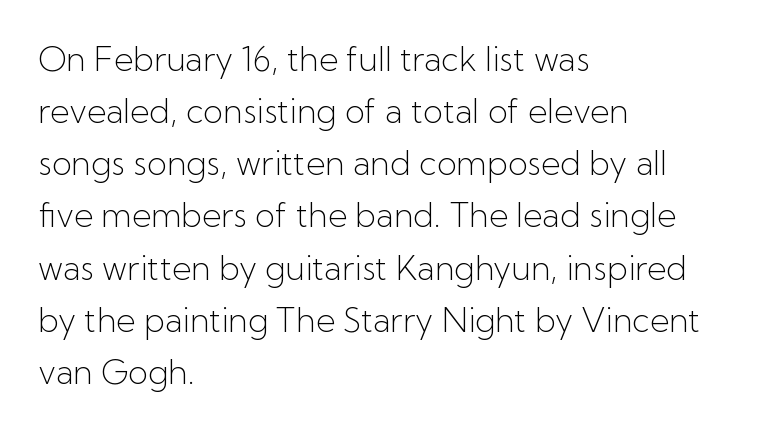
{"serif": "no", "italic": "no", "bold": "no", "weight": "light", "width": "normal", "stroke_contrast": "low", "x_height": "medium", "monospaced": "no", "underline": "no", "align": "left", "line_spacing": "normal", "line_spacing_ratio": 1.58, "letter_spacing": "normal", "letter_spacing_em": 0.0, "glyph_px": 33}
